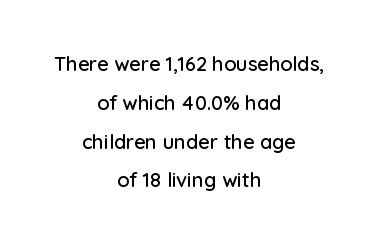
The image shows 20 px text type, upright; set centered, loose line spacing (1.94x), normal letter spacing, not underlined.
